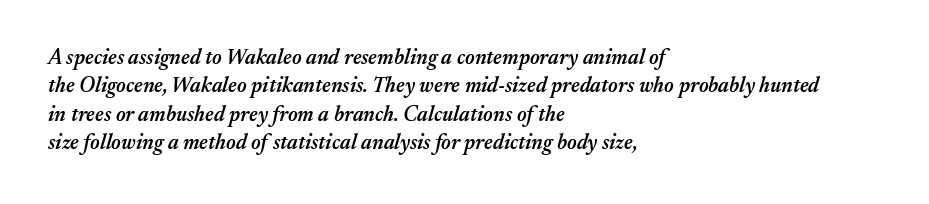
Q: Is the text bold? A: Semi-bold.
Q: Is the text italic (slanted)? A: Yes, it leans right by about 17 degrees.
Q: Is the text underlined? A: No.
Q: How is the paragraph aligned? A: Left-aligned.
Q: Is the spacing between letters normal or unusually wide? A: Normal.
Q: Is the spacing between lines tight, normal or loose? A: Normal.
